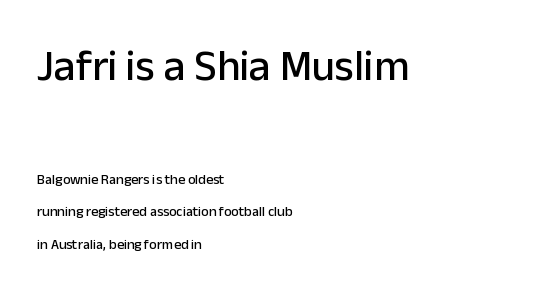
You could call the tracking neutral — neither tight nor loose. Whoever set this made the first block the dominant, larger element. Note the varied advance widths — an 'i' is clearly narrower than an 'm'. Loosely led — the rows are spread out. The rag falls on the right side of this text block.
